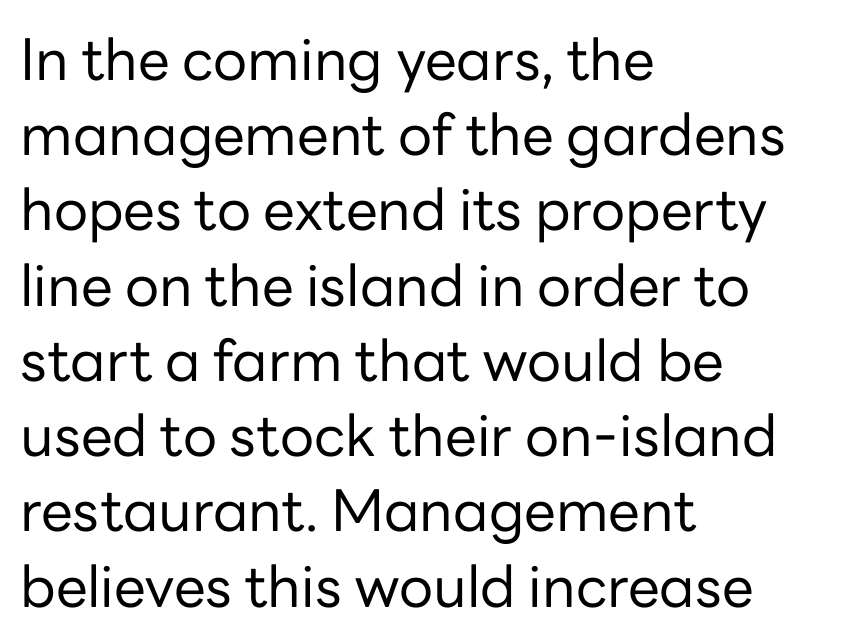
The lettering stays uniformly vertical, giving the passage a roman look. Is the block centered? No — it sits flush against the left margin. These lines are composed in type without serifs. This sample uses plain, unmodified letter spacing. Each row of text sits above clean, open space. The strokes are not fattened; the text isn't bold.
